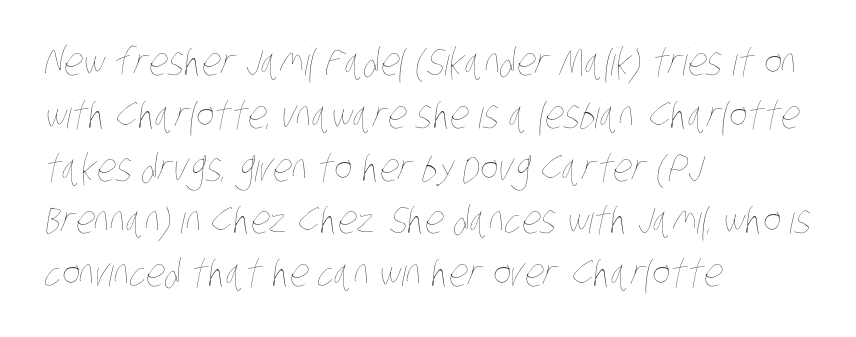
Q: Is the text bold? A: No.
Q: Is the text underlined? A: No.
Q: How is the paragraph aligned? A: Left-aligned.
Q: Is the spacing between letters normal or unusually wide? A: Normal.
Q: Is the spacing between lines tight, normal or loose? A: Normal.
Q: Width (condensed, normal, or wide)? A: Condensed.
Q: Stroke contrast? A: Low.
Q: x-height? A: Large.
Q: Monospaced? A: No.
